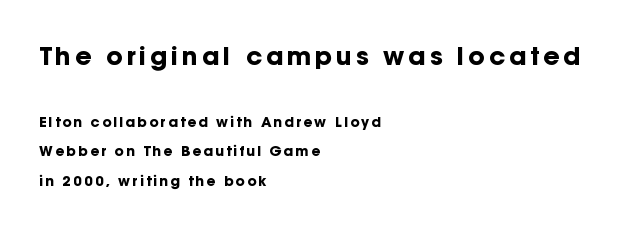
Q: Is the text bold? A: Yes.
Q: Is the text italic (slanted)? A: No, it is upright.
Q: Is the text underlined? A: No.
Q: How is the paragraph aligned? A: Left-aligned.
Q: Is the spacing between lines tight, normal or loose? A: Loose.
Q: Which block of text is set in a larger size, the first (top) or the second (bottom)? A: The first (top) one.
